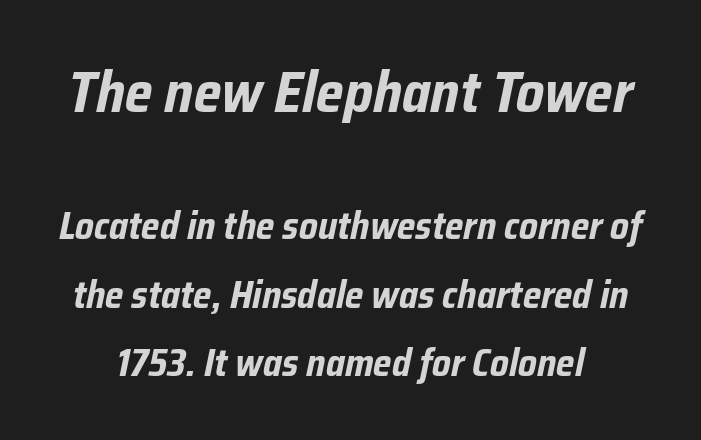
The image shows 57 px bold, condensed type, italic (leaning right); set line spacing 1.8x, normal letter spacing, not underlined; the first (top) block is 1.5x larger; low stroke contrast and a medium x-height.
